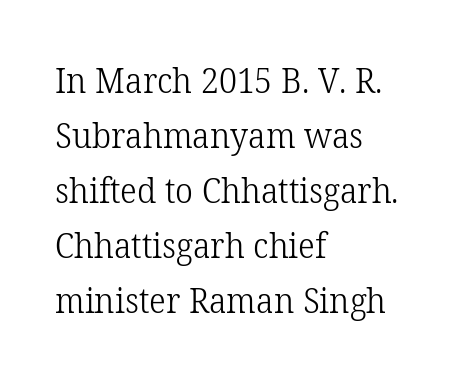
Little horizontal feet cap the strokes, marking this as serif type. Here the designer chose a conventional face with non-uniform glyph widths. Spacing between characters is what you'd get straight out of the box. The font is comparable to plain body text, perhaps lighter. Bare-footed words on every line.
